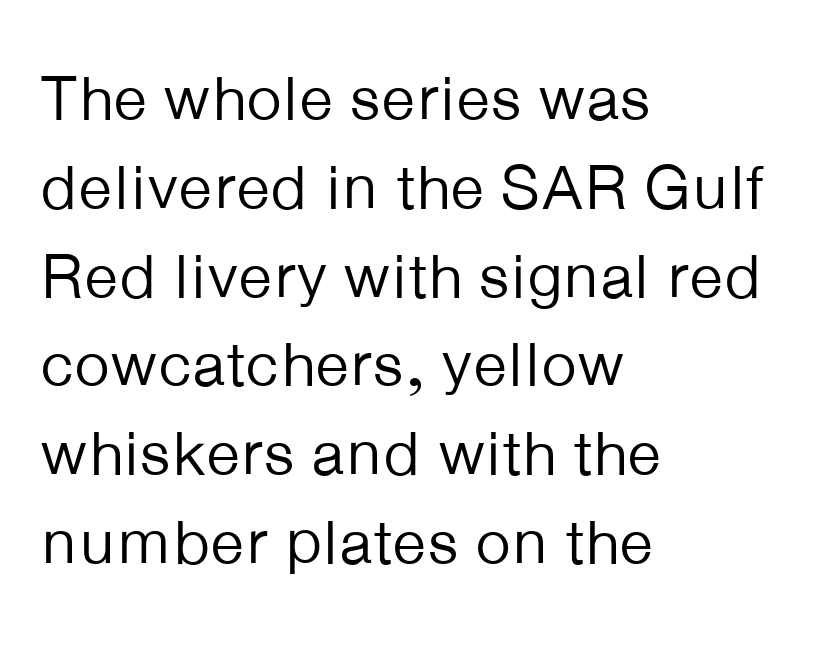
Q: Is the text bold? A: No.
Q: Is the text italic (slanted)? A: No, it is upright.
Q: Is the typeface a serif or a sans-serif typeface? A: Sans-serif.
Q: Is the text underlined? A: No.
Q: How is the paragraph aligned? A: Left-aligned.
Q: Is the spacing between letters normal or unusually wide? A: Normal.
Q: Is the spacing between lines tight, normal or loose? A: Normal.
Q: Width (condensed, normal, or wide)? A: Normal.
Q: Stroke contrast? A: Low.
Q: x-height? A: Medium.
Q: Monospaced? A: No.
